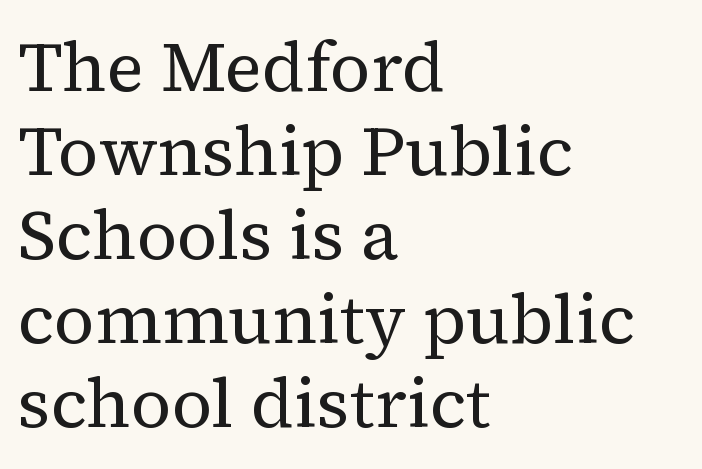
Q: Is the text bold? A: No.
Q: Is the text italic (slanted)? A: No, it is upright.
Q: Is the typeface a serif or a sans-serif typeface? A: Serif.
Q: Is the text underlined? A: No.
Q: How is the paragraph aligned? A: Left-aligned.
Q: Is the spacing between letters normal or unusually wide? A: Normal.
Q: Width (condensed, normal, or wide)? A: Normal.
Q: Stroke contrast? A: Medium.
Q: x-height? A: Medium.
Q: Monospaced? A: No.
